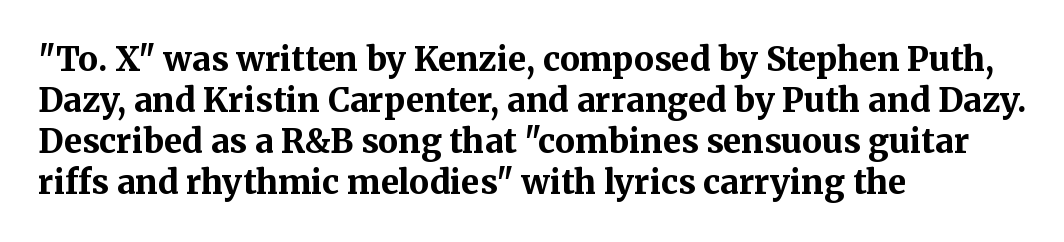
{"serif": "yes", "italic": "no", "bold": "yes", "weight": "bold", "width": "normal", "stroke_contrast": "medium", "x_height": "medium", "monospaced": "no", "underline": "no", "align": "left", "line_spacing_ratio": 1.24, "letter_spacing": "normal", "letter_spacing_em": 0.0, "glyph_px": 33}
